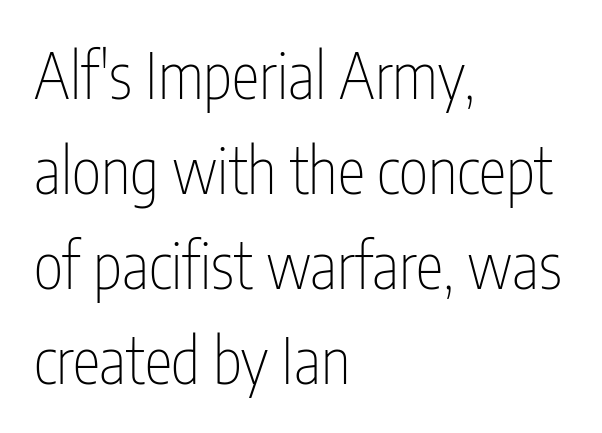
The image shows 63 px thin, condensed sans-serif type, upright; set left-aligned, normal line spacing (1.51x), normal letter spacing, not underlined; low stroke contrast and a medium x-height.
